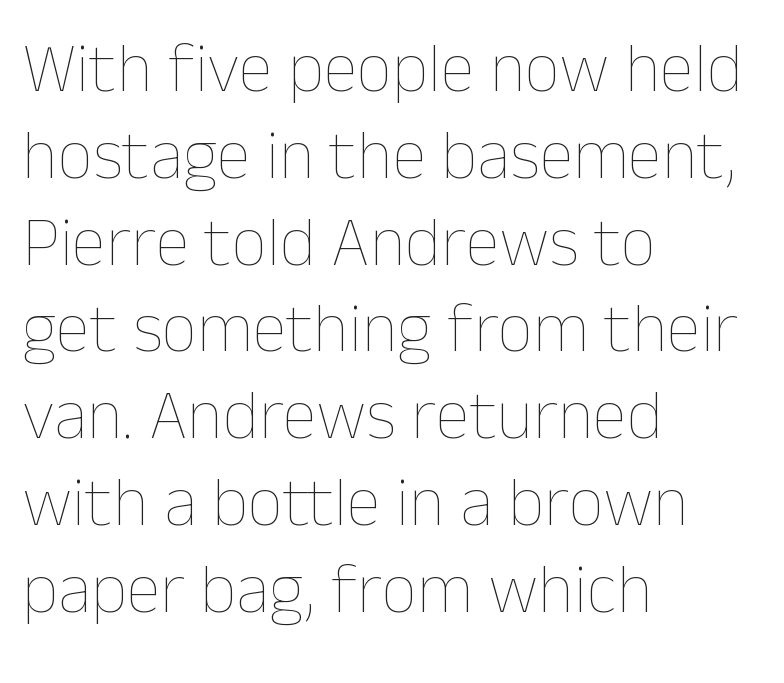
{"italic": "no", "bold": "no", "weight": "thin", "width": "normal", "stroke_contrast": "low", "x_height": "medium", "monospaced": "no", "underline": "no", "align": "left", "line_spacing_ratio": 1.24, "letter_spacing": "normal", "letter_spacing_em": 0.0, "glyph_px": 70}
